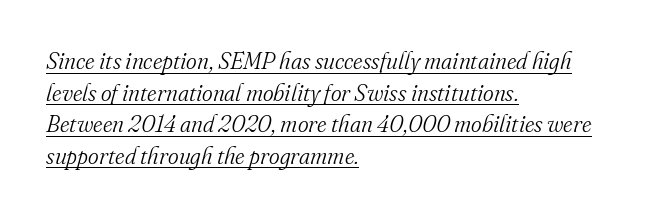
Q: Is the text bold? A: No.
Q: Is the text italic (slanted)? A: Yes, it leans right by about 16 degrees.
Q: Is the text underlined? A: Yes.
Q: How is the paragraph aligned? A: Left-aligned.
Q: Is the spacing between letters normal or unusually wide? A: Normal.
Q: Is the spacing between lines tight, normal or loose? A: Normal.
